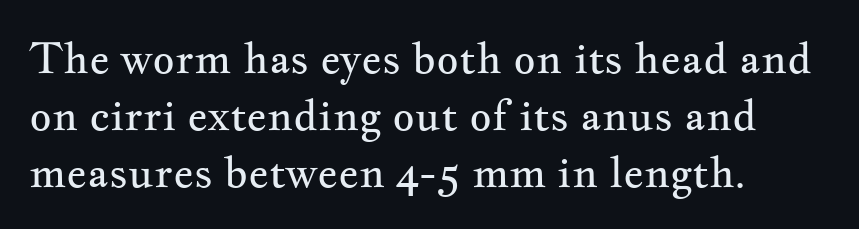
Vertically, the passage feels balanced, rows spaced as you'd expect. Each letter keeps its own natural width here, so spacing adapts to shape. If you drew a line through each stem, it would be perfectly vertical. A typesetter would label this face a serif. The font sits on the lighter half of the weight spectrum, regular included.
